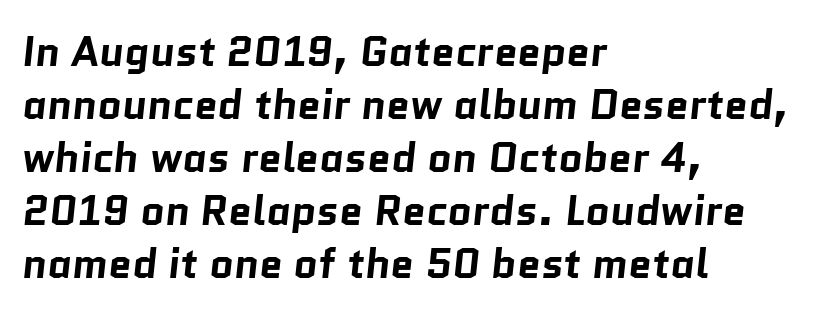
The rag falls on the right side of this text block. These lines are composed in type without serifs. Weight: bold. Notice how descenders clear the ascenders below comfortably — that's standard leading. Descenders hang freely into open space. You could not count columns in this text — the font is proportionally spaced.
